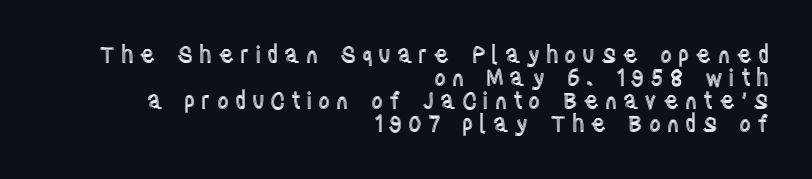
Q: Is the text italic (slanted)? A: No, it is upright.
Q: Is the text underlined? A: No.
Q: How is the paragraph aligned? A: Right-aligned.
Q: Is the spacing between letters normal or unusually wide? A: Unusually wide.
Q: Is the spacing between lines tight, normal or loose? A: Tight.
